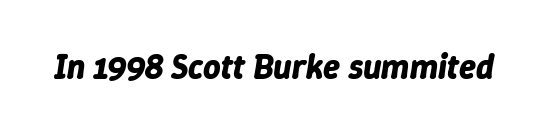
The image shows 34 px bold type, italic (leaning right); set normal letter spacing, not underlined; low stroke contrast and a medium x-height.
